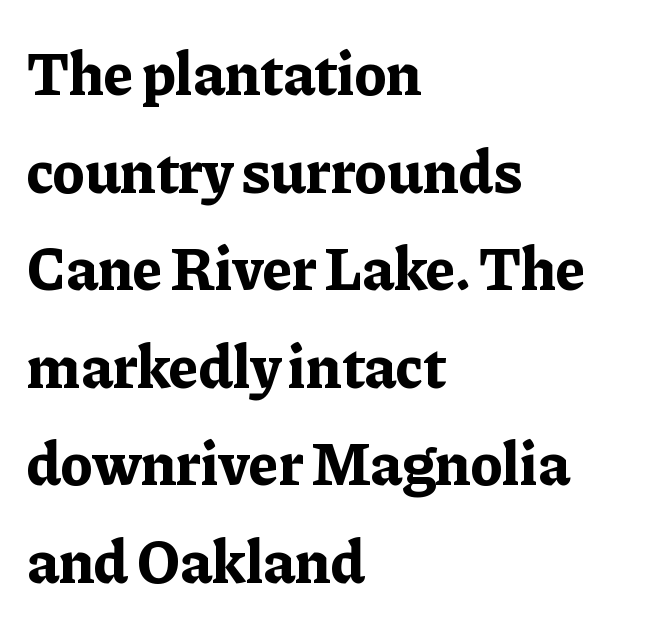
{"serif": "yes", "italic": "no", "bold": "yes", "weight": "bold", "width": "normal", "stroke_contrast": "low", "x_height": "medium", "monospaced": "no", "underline": "no", "align": "left", "line_spacing": "normal", "line_spacing_ratio": 1.6, "letter_spacing": "normal", "letter_spacing_em": 0.0, "glyph_px": 61}
